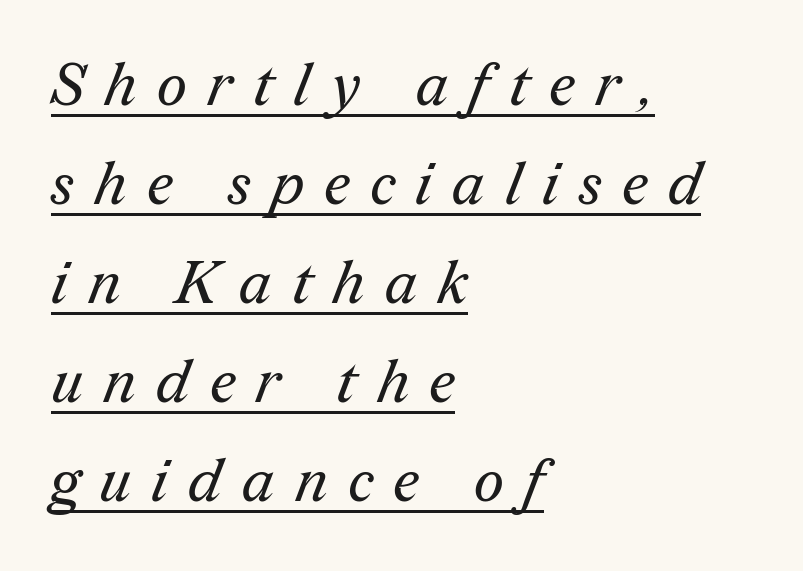
These lines are rendered in a variable-pitch font. Does the type have serifs? Yes, each stem ends in a small foot. The type is letterspaced generously, with wide tracking. A typesetter would call this leading conventional body-copy spacing. Horizontally, the lines are justified to the leading edge only.
